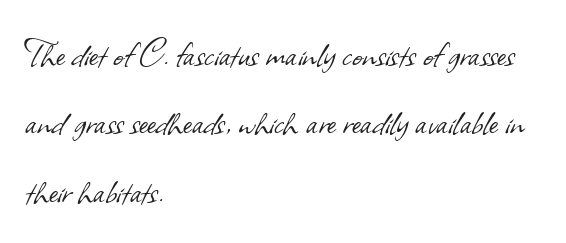
A classic flush-left, rag-right setting is used for this passage. Leading matches the norm, producing a regular column. The rendering shows plain stroke endings on the letterforms — a sans-serif design. The passage shown has conventional tracking throughout. Ink coverage per letter is moderate at most. Anything drawn beneath the words? Only blank space.
